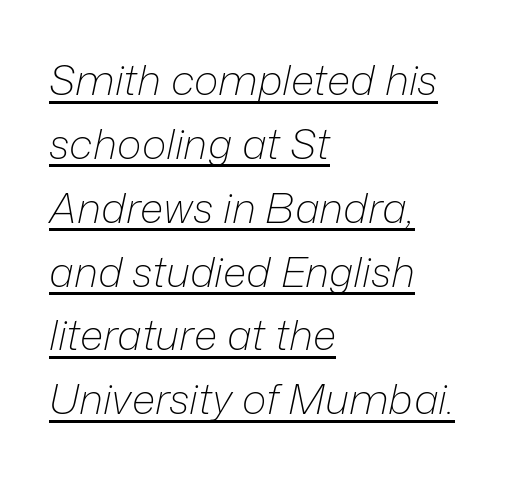
{"italic": "yes", "lean": "right", "slant_degrees": 12, "bold": "no", "weight": "light", "width": "normal", "stroke_contrast": "low", "x_height": "medium", "monospaced": "no", "underline": "yes", "align": "left", "line_spacing": "normal", "line_spacing_ratio": 1.52, "letter_spacing": "normal", "letter_spacing_em": 0.0, "glyph_px": 42}
